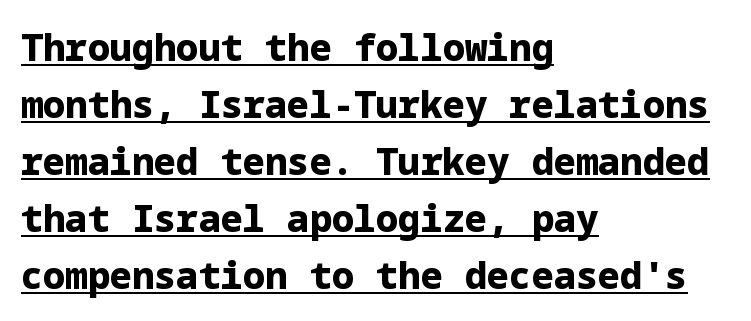
In terms of leading, this rendering sits right in the middle. The characters look thick and weighty, a clear bold. These lines keep a tight, regular rhythm from letter to letter. Ascenders rise straight up at ninety degrees. Alignment: flush left. The string is rendered with underlining switched on.
